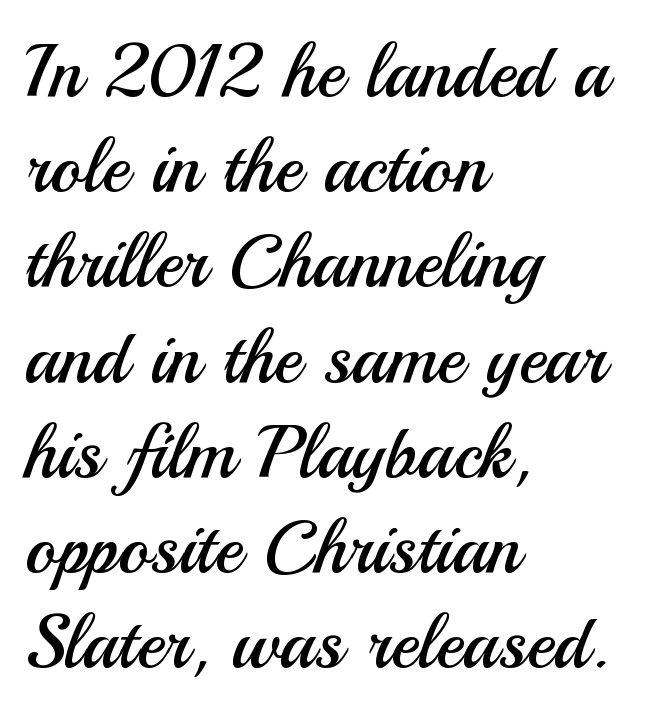
The image shows 75 px regular-weight sans-serif type; set left-aligned, normal line spacing (1.27x), normal letter spacing, not underlined; medium stroke contrast and a small x-height.
